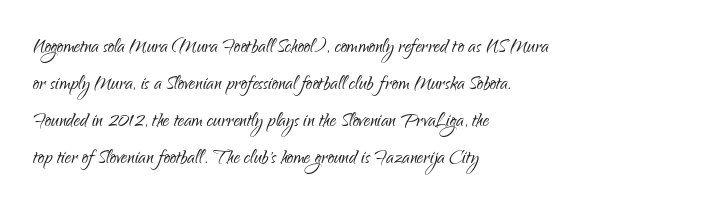
Q: Is the text bold? A: No.
Q: Is the text italic (slanted)? A: Yes.
Q: Is the text underlined? A: No.
Q: How is the paragraph aligned? A: Left-aligned.
Q: Is the spacing between letters normal or unusually wide? A: Normal.
Q: Is the spacing between lines tight, normal or loose? A: Normal.
